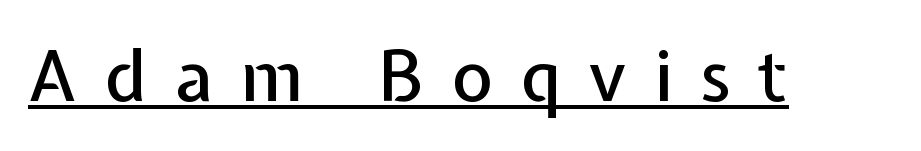
{"serif": "no", "italic": "no", "width": "normal", "stroke_contrast": "low", "x_height": "medium", "monospaced": "no", "underline": "yes", "letter_spacing": "wide", "letter_spacing_em": 0.4, "glyph_px": 70}
